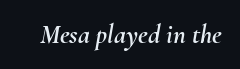
If you drew a line through each stem, it would be angled. Underlining? Definitely not there. Look at the tracking — it's just the regular setting, nothing added.
